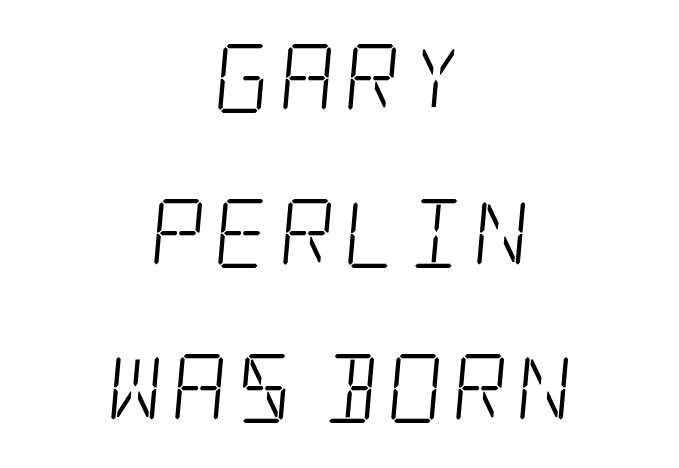
The image shows 69 px light, condensed serif type; set centered, loose line spacing (2.25x), not underlined; low stroke contrast and a large x-height.
